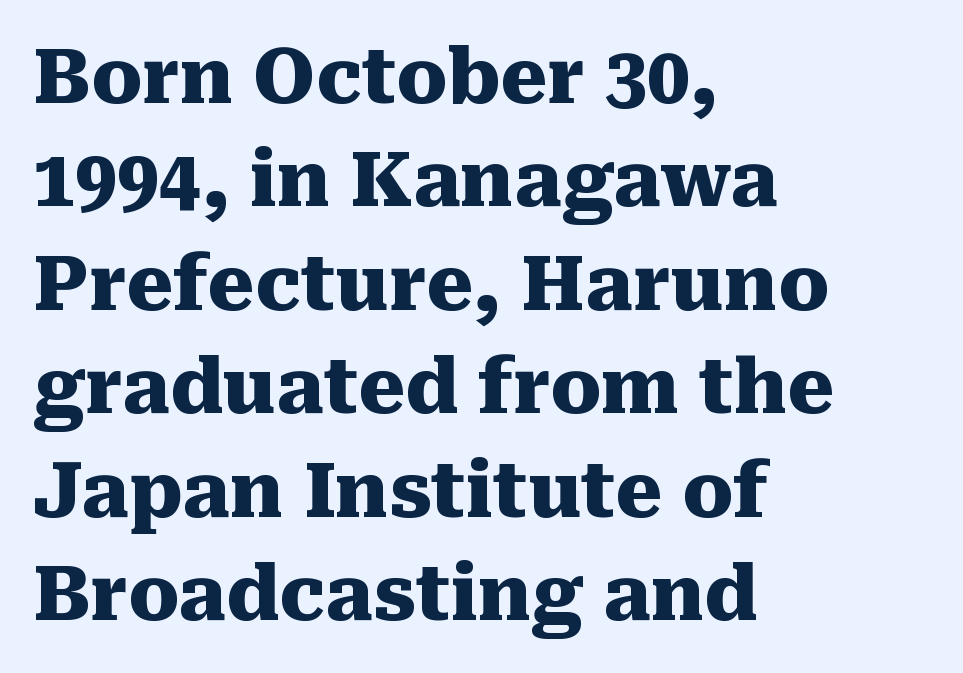
Q: Is the text bold? A: Yes.
Q: Is the text italic (slanted)? A: No, it is upright.
Q: Is the typeface a serif or a sans-serif typeface? A: Serif.
Q: Is the text underlined? A: No.
Q: How is the paragraph aligned? A: Left-aligned.
Q: Is the spacing between letters normal or unusually wide? A: Normal.
Q: Is the spacing between lines tight, normal or loose? A: Normal.
Q: Width (condensed, normal, or wide)? A: Normal.
Q: Stroke contrast? A: Medium.
Q: x-height? A: Medium.
Q: Monospaced? A: No.
